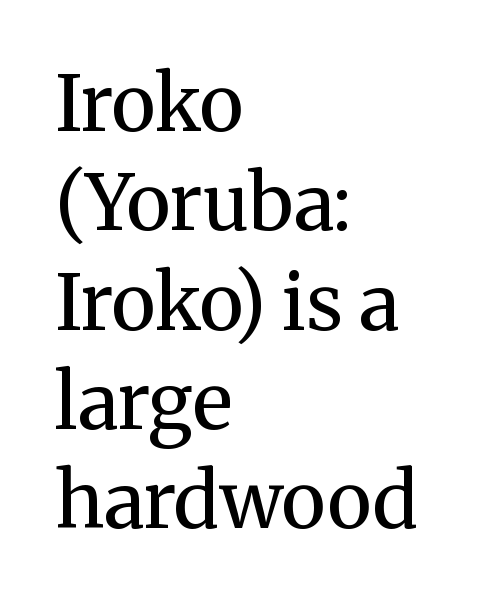
The image shows 77 px regular-weight serif type, upright; set left-aligned, normal line spacing (1.29x), normal letter spacing, not underlined; medium stroke contrast and a medium x-height.
